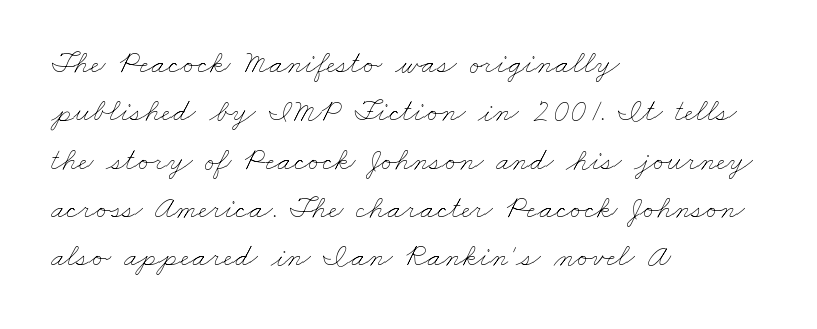
Q: Is the text bold? A: No.
Q: Is the text underlined? A: No.
Q: How is the paragraph aligned? A: Left-aligned.
Q: Is the spacing between letters normal or unusually wide? A: Normal.
Q: Is the spacing between lines tight, normal or loose? A: Normal.
Q: Width (condensed, normal, or wide)? A: Wide.
Q: Stroke contrast? A: Low.
Q: x-height? A: Small.
Q: Monospaced? A: No.
